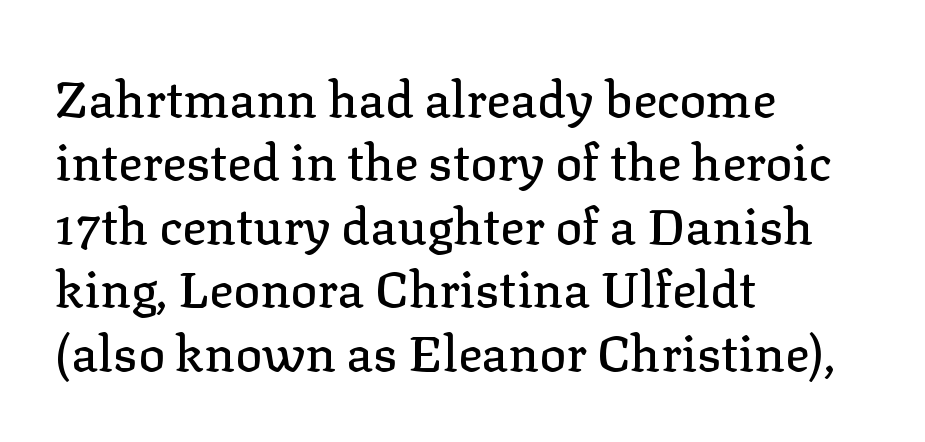
{"serif": "yes", "italic": "no", "width": "normal", "stroke_contrast": "low", "x_height": "medium", "monospaced": "no", "underline": "no", "align": "left", "line_spacing": "normal", "line_spacing_ratio": 1.27, "letter_spacing": "normal", "letter_spacing_em": 0.0, "glyph_px": 50}
